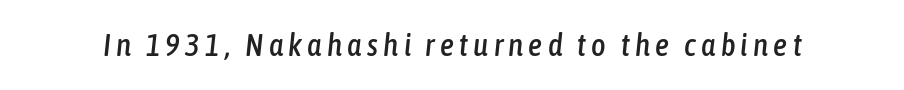
The image shows 31 px condensed type, italic (leaning right); set not underlined; low stroke contrast and a medium x-height.
